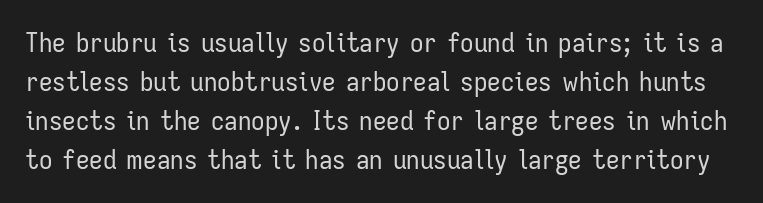
{"italic": "no", "bold": "no", "underline": "no", "line_spacing": "normal", "line_spacing_ratio": 1.45, "letter_spacing": "normal", "letter_spacing_em": 0.0, "glyph_px": 27}
